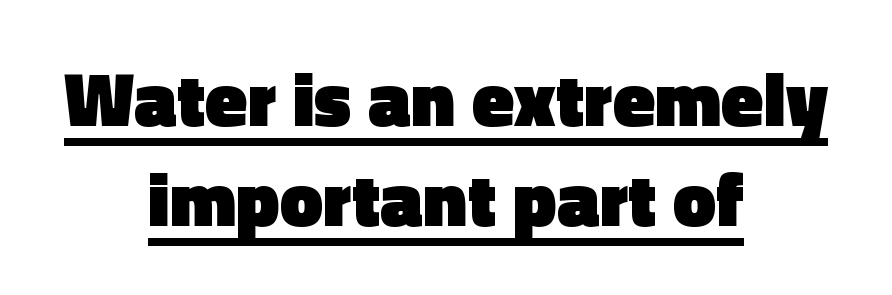
Vertical spacing — default. The letters stand upright; this is a roman face. The rendering positions every line midway between the sides. Caption: standard tracking, unaltered. Is the type bold? Yes — the strokes are clearly thick and heavy. These lines are rendered in a variable-pitch font.
